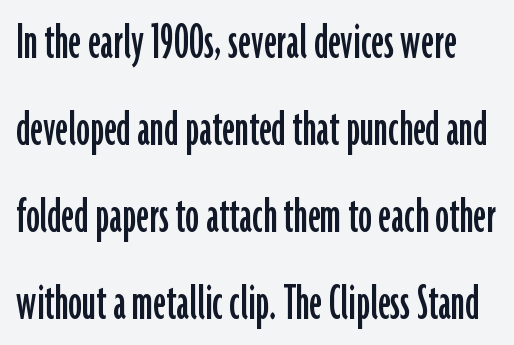
The image shows 55 px condensed sans-serif type, upright; set normal line spacing (1.58x), normal letter spacing, not underlined; low stroke contrast and a medium x-height.
